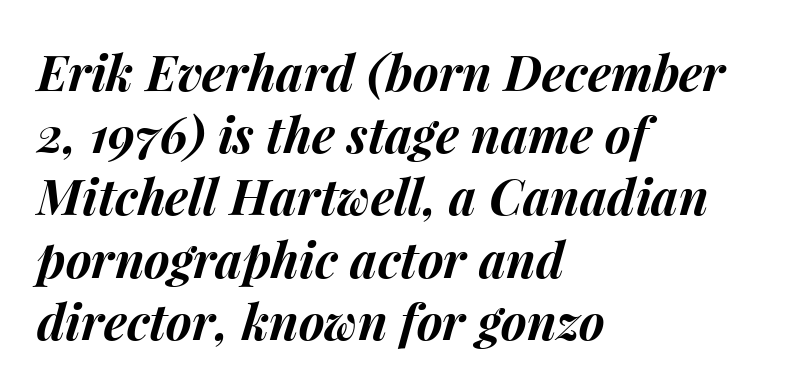
The image shows 49 px bold type, italic (leaning right); set left-aligned, normal line spacing (1.27x), normal letter spacing, not underlined; medium stroke contrast and a medium x-height.
